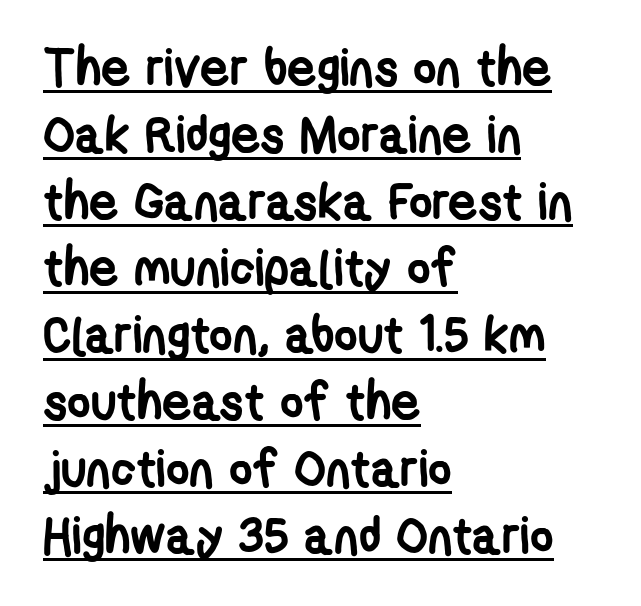
Compared with a centered layout, this one pins lines to the left instead. The face used here is proportionally spaced, like ordinary book or web type. Is the letter spacing exaggerated? No — it looks like the ordinary default. The characters look thick and weighty, a clear bold.
